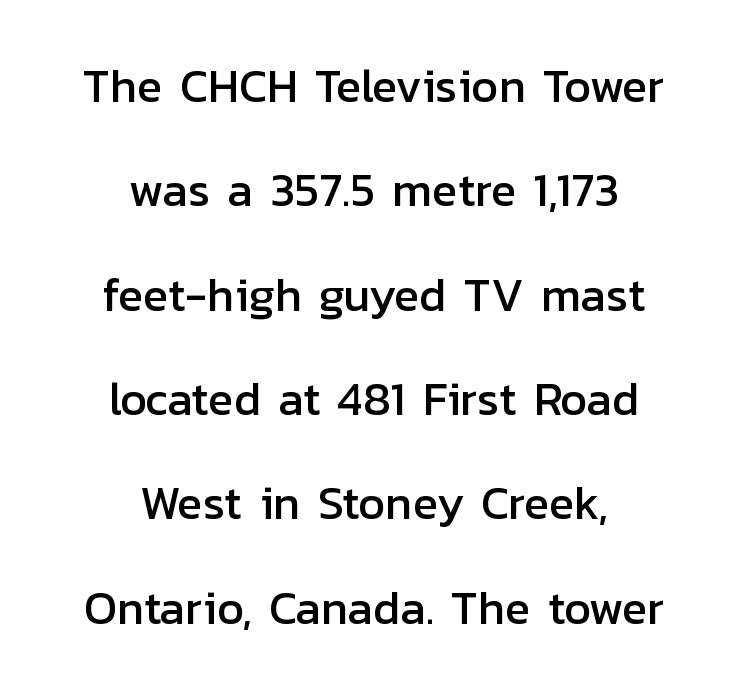
The letters carry no serifs — their stems end cleanly without finishing strokes. The designer dialed line spacing up above the default. A centered setting, common on invitations and titles, is used for this passage. Here the designer chose a conventional face with non-uniform glyph widths. A clean baseline with only descenders dipping below it. Tracking value appears to be zero — textbook default spacing.
